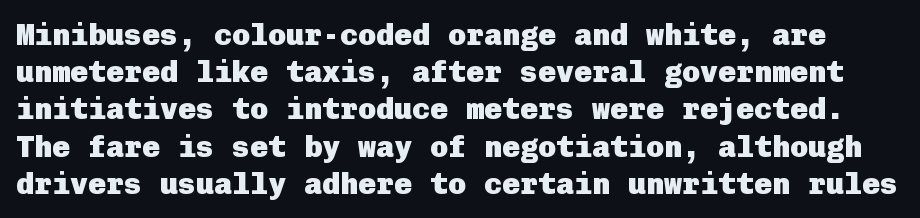
{"serif": "no", "italic": "no", "bold": "yes", "weight": "heavy", "width": "normal", "stroke_contrast": "low", "x_height": "medium", "underline": "no", "line_spacing_ratio": 1.24, "letter_spacing": "normal", "letter_spacing_em": 0.0, "glyph_px": 30}
